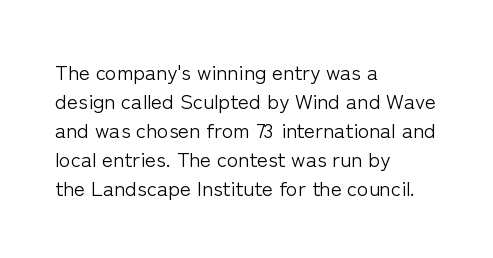
Letters rest on an invisible, unmarked baseline. Heaviness? Minimal to ordinary, like unemphasized prose. The rendering anchors every line to the left-hand side. The line-height multiplier appears to be the usual default.
